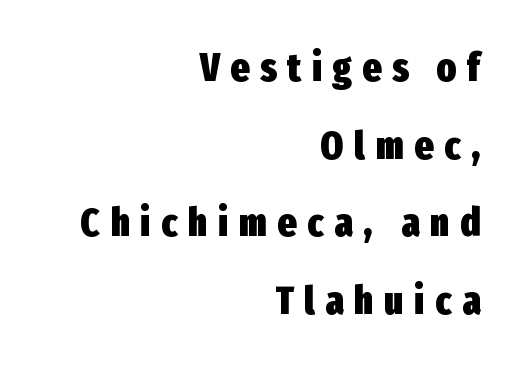
{"serif": "no", "italic": "no", "bold": "yes", "weight": "heavy", "width": "condensed", "stroke_contrast": "low", "x_height": "medium", "monospaced": "no", "underline": "no", "align": "right", "line_spacing": "loose", "line_spacing_ratio": 1.94, "letter_spacing": "wide", "letter_spacing_em": 0.27, "glyph_px": 40}
